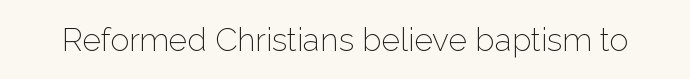
Q: Is the text bold? A: No.
Q: Is the text italic (slanted)? A: No, it is upright.
Q: Is the typeface a serif or a sans-serif typeface? A: Sans-serif.
Q: Is the text underlined? A: No.
Q: Is the spacing between letters normal or unusually wide? A: Normal.
Q: Width (condensed, normal, or wide)? A: Normal.
Q: Stroke contrast? A: Low.
Q: x-height? A: Medium.
Q: Monospaced? A: No.
